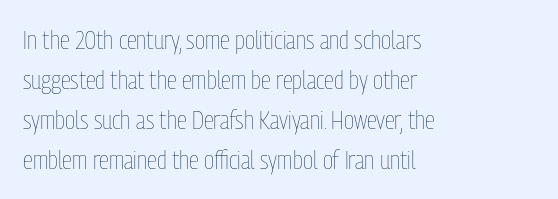
The image shows 26 px text type, upright; set left-aligned, normal line spacing (1.54x), normal letter spacing, not underlined.
